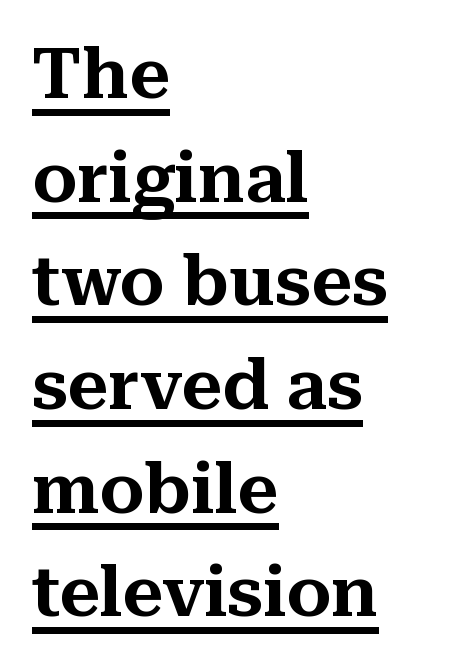
Is this a sans? No — the strokes have serifs. Alignment: flush left. Every character sits straight up, as roman type does. Proportional: the letters do not fall into vertical columns.
